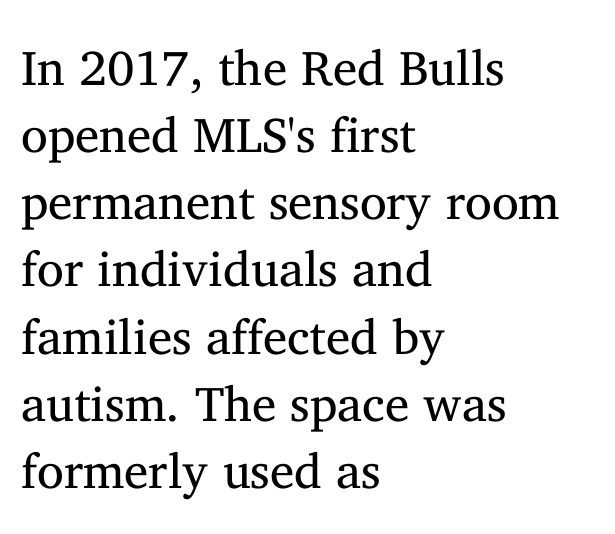
Q: Is the text bold? A: No.
Q: Is the text italic (slanted)? A: No, it is upright.
Q: Is the typeface a serif or a sans-serif typeface? A: Serif.
Q: Is the text underlined? A: No.
Q: How is the paragraph aligned? A: Left-aligned.
Q: Is the spacing between letters normal or unusually wide? A: Normal.
Q: Is the spacing between lines tight, normal or loose? A: Normal.
Q: Width (condensed, normal, or wide)? A: Normal.
Q: Stroke contrast? A: Medium.
Q: x-height? A: Medium.
Q: Monospaced? A: No.
